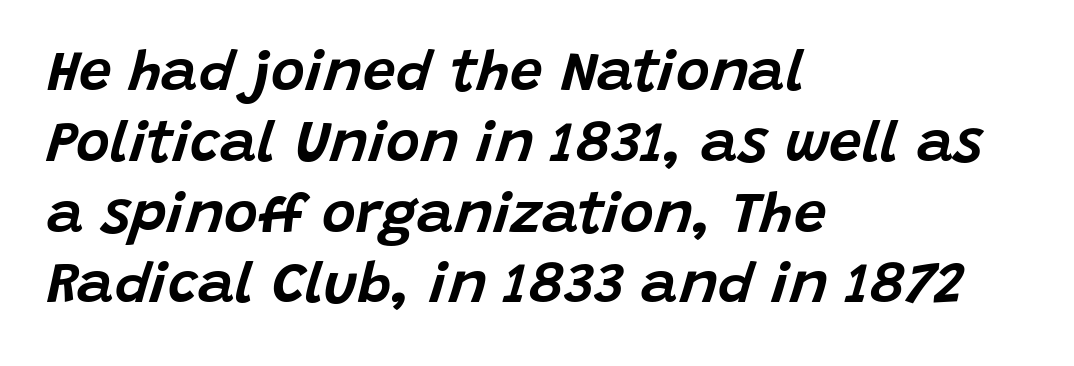
{"italic": "yes", "lean": "right", "slant_degrees": 15, "width": "normal", "stroke_contrast": "low", "x_height": "large", "monospaced": "no", "underline": "no", "align": "left", "line_spacing_ratio": 1.22, "letter_spacing": "normal", "letter_spacing_em": 0.0, "glyph_px": 58}
